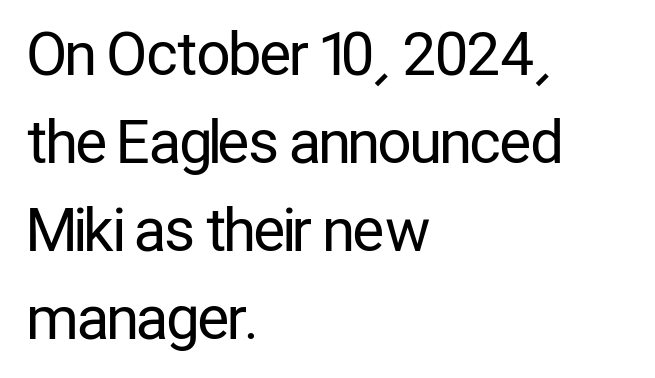
{"serif": "no", "italic": "no", "bold": "no", "weight": "regular", "width": "condensed", "stroke_contrast": "low", "x_height": "medium", "monospaced": "no", "underline": "no", "align": "left", "line_spacing": "normal", "line_spacing_ratio": 1.49, "letter_spacing": "normal", "letter_spacing_em": 0.0, "glyph_px": 59}
